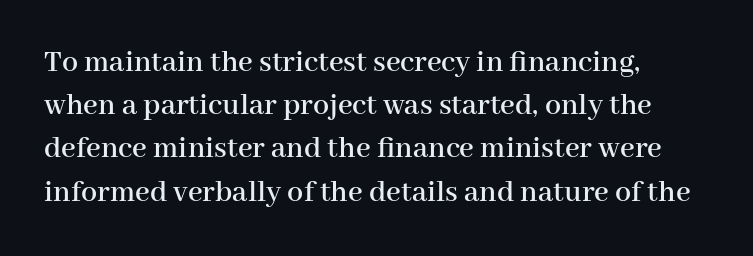
The letters advance in unequal steps, a hallmark of proportional type. Default kerning and tracking; the words read as compact shapes. If you drew a line through each stem, it would be perfectly vertical. Leading matches the norm, producing a regular column.
